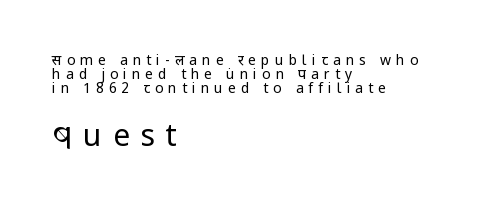
Q: Is the text bold? A: No.
Q: Is the text italic (slanted)? A: No, it is upright.
Q: Is the typeface a serif or a sans-serif typeface? A: Sans-serif.
Q: Is the text underlined? A: No.
Q: How is the paragraph aligned? A: Left-aligned.
Q: Is the spacing between letters normal or unusually wide? A: Unusually wide.
Q: Is the spacing between lines tight, normal or loose? A: Tight.
Q: Which block of text is set in a larger size, the first (top) or the second (bottom)? A: The second (bottom) one.
Q: Width (condensed, normal, or wide)? A: Normal.
Q: Stroke contrast? A: Low.
Q: x-height? A: Medium.
Q: Monospaced? A: No.
